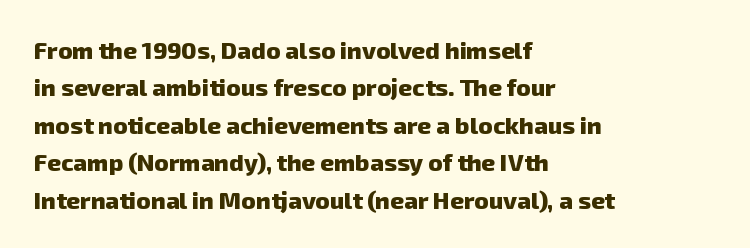
Leading: standard. Plenty of ink on the page — the face is bold. Letter spacing: default. These lines stack with their left ends in a neat column.
